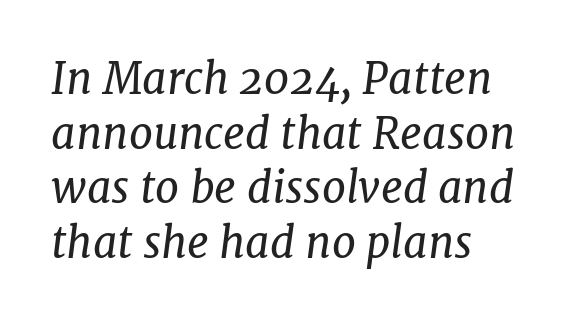
The image shows 43 px regular-weight serif type, italic (leaning right); set left-aligned, normal line spacing (1.27x), normal letter spacing, not underlined; low stroke contrast and a medium x-height.
